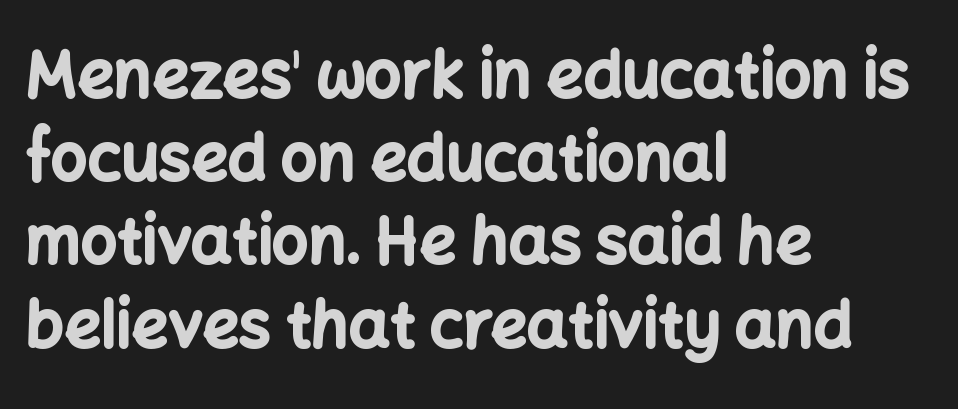
Q: Is the text bold? A: Yes.
Q: Is the text italic (slanted)? A: No, it is upright.
Q: Is the typeface a serif or a sans-serif typeface? A: Sans-serif.
Q: Is the text underlined? A: No.
Q: How is the paragraph aligned? A: Left-aligned.
Q: Is the spacing between letters normal or unusually wide? A: Normal.
Q: Is the spacing between lines tight, normal or loose? A: Normal.
Q: Width (condensed, normal, or wide)? A: Normal.
Q: Stroke contrast? A: Low.
Q: x-height? A: Medium.
Q: Monospaced? A: No.
